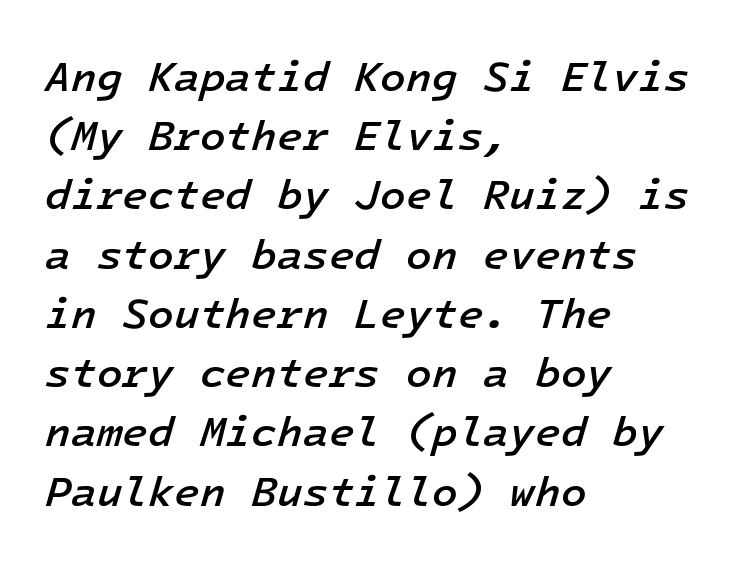
{"italic": "yes", "lean": "right", "slant_degrees": 16, "bold": "semi", "weight": "semibold", "width": "normal", "stroke_contrast": "low", "x_height": "medium", "monospaced": "yes", "underline": "no", "align": "left", "line_spacing": "normal", "line_spacing_ratio": 1.41, "letter_spacing": "normal", "letter_spacing_em": 0.0, "glyph_px": 42}
